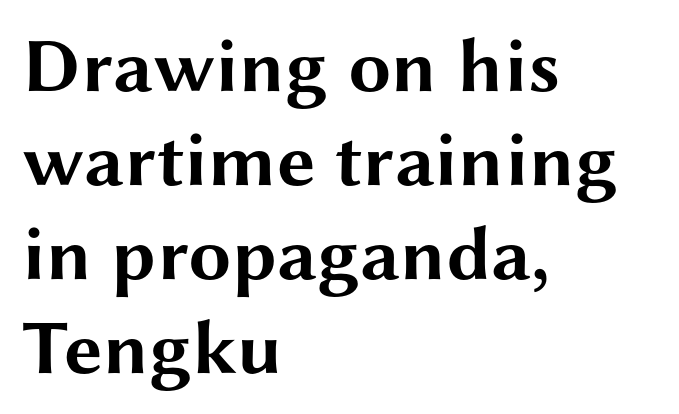
The image shows 77 px bold, wide sans-serif type, upright; set left-aligned, line spacing 1.22x, normal letter spacing, not underlined; medium stroke contrast and a medium x-height.
